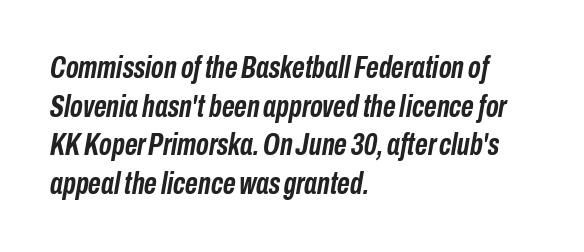
Q: Is the text bold? A: Yes.
Q: Is the text italic (slanted)? A: Yes, it leans right by about 10 degrees.
Q: Is the text underlined? A: No.
Q: How is the paragraph aligned? A: Left-aligned.
Q: Is the spacing between letters normal or unusually wide? A: Normal.
Q: Is the spacing between lines tight, normal or loose? A: Normal.
Q: Width (condensed, normal, or wide)? A: Condensed.
Q: Stroke contrast? A: Low.
Q: x-height? A: Medium.
Q: Monospaced? A: No.
